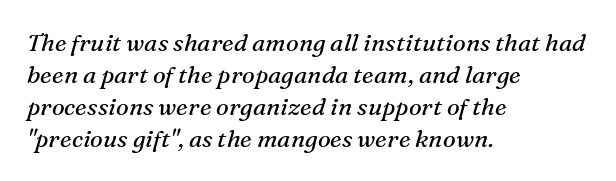
Q: Is the text bold? A: No.
Q: Is the text italic (slanted)? A: Yes, it leans right by about 16 degrees.
Q: Is the text underlined? A: No.
Q: How is the paragraph aligned? A: Left-aligned.
Q: Is the spacing between letters normal or unusually wide? A: Normal.
Q: Is the spacing between lines tight, normal or loose? A: Normal.
